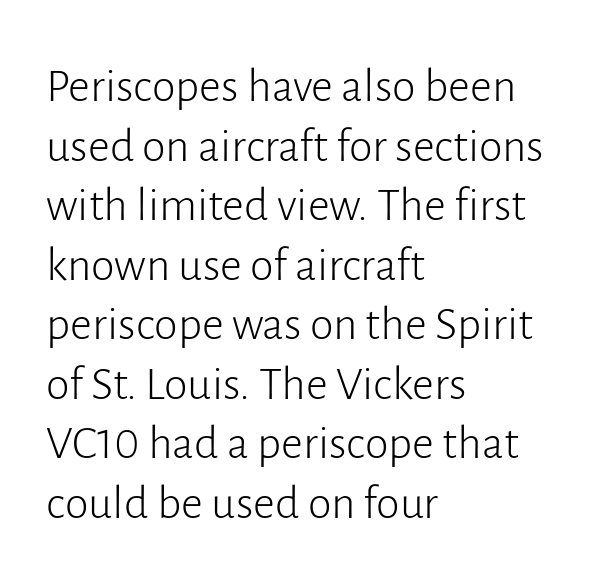
The image shows 48 px light sans-serif type, upright; set left-aligned, line spacing 1.24x, normal letter spacing, not underlined; low stroke contrast and a medium x-height.
